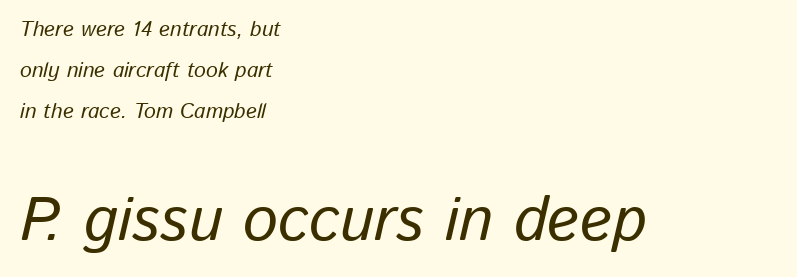
Q: Is the text italic (slanted)? A: Yes, it leans right by about 13 degrees.
Q: Is the text underlined? A: No.
Q: How is the paragraph aligned? A: Left-aligned.
Q: Is the spacing between letters normal or unusually wide? A: Normal.
Q: Is the spacing between lines tight, normal or loose? A: Loose.
Q: Which block of text is set in a larger size, the first (top) or the second (bottom)? A: The second (bottom) one.
Q: Width (condensed, normal, or wide)? A: Normal.
Q: Stroke contrast? A: Low.
Q: x-height? A: Medium.
Q: Monospaced? A: No.
